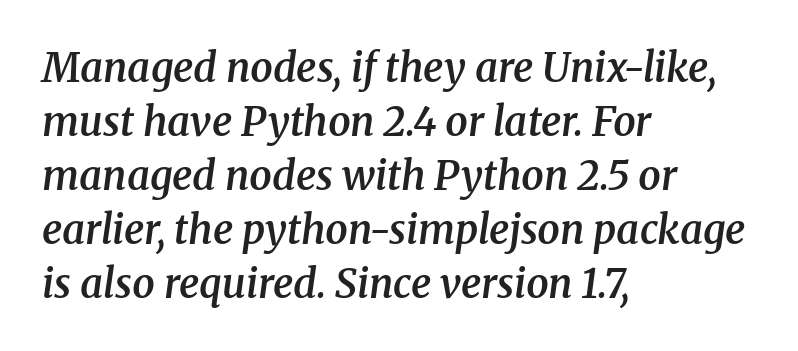
The image shows 40 px semibold serif type, italic (leaning right); set left-aligned, normal line spacing (1.35x), normal letter spacing, not underlined; medium stroke contrast and a medium x-height.
